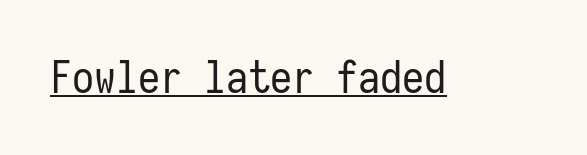
This rendering employs a face without finishing strokes, i.e., a sans-serif. In designer terms, the underline attribute is active on this setting. The rendering keeps characters at their native spacing. The font's upright variant was chosen for this text.
